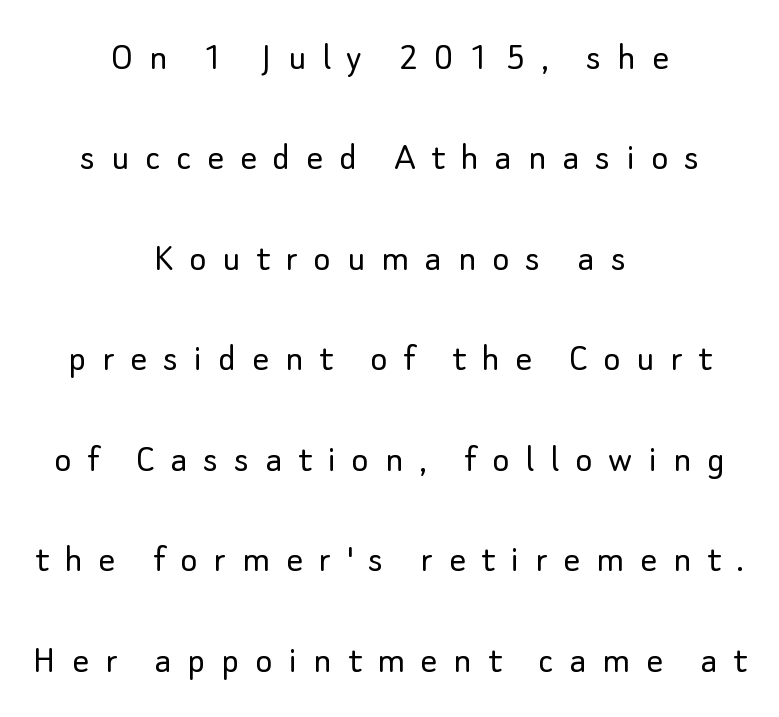
{"serif": "no", "italic": "no", "bold": "no", "weight": "light", "width": "normal", "stroke_contrast": "low", "x_height": "small", "monospaced": "no", "underline": "no", "align": "center", "line_spacing": "loose", "line_spacing_ratio": 2.45, "letter_spacing": "wide", "letter_spacing_em": 0.39, "glyph_px": 41}
